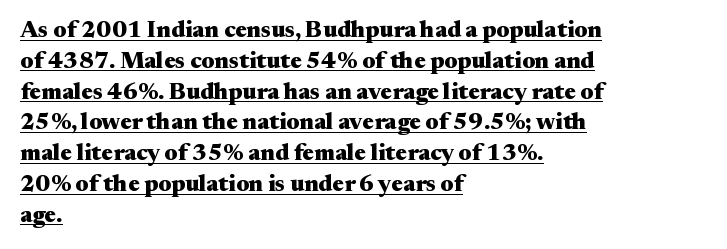
The image shows 23 px bold type, upright; set left-aligned, normal line spacing (1.34x), normal letter spacing, underlined.
